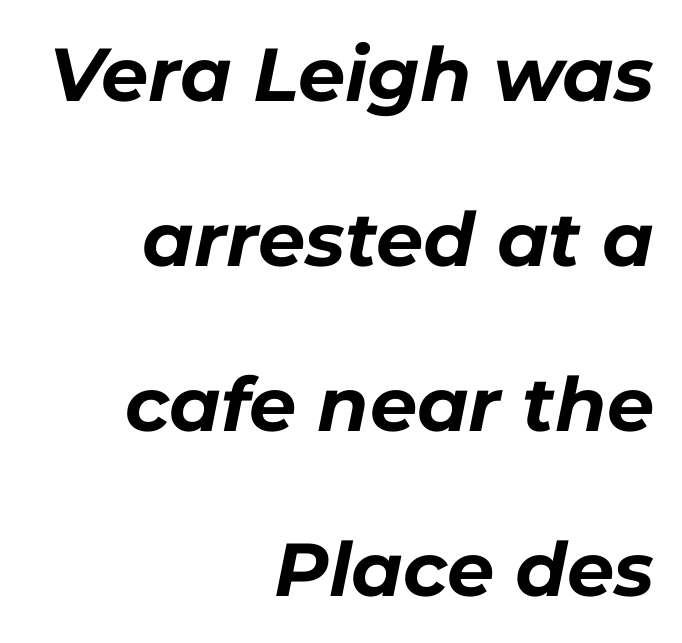
{"italic": "yes", "lean": "right", "slant_degrees": 11, "bold": "yes", "weight": "bold", "width": "normal", "stroke_contrast": "low", "x_height": "medium", "monospaced": "no", "underline": "no", "align": "right", "line_spacing": "loose", "line_spacing_ratio": 2.2, "letter_spacing": "normal", "letter_spacing_em": 0.0, "glyph_px": 75}
